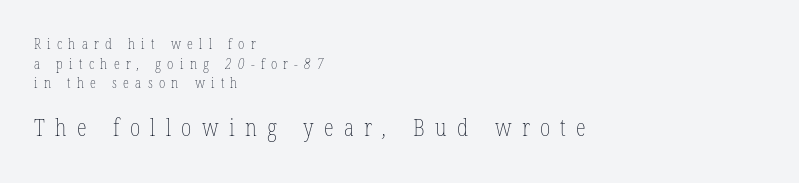
{"bold": "no", "underline": "no", "align": "left", "line_spacing": "normal", "line_spacing_ratio": 1.4, "letter_spacing": "wide", "letter_spacing_em": 0.45, "larger_block": "second", "size_ratio": 1.64, "glyph_px": 23}
